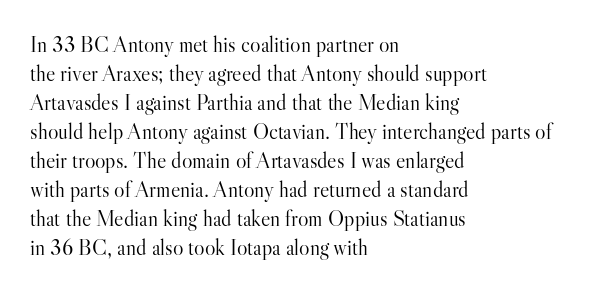
{"italic": "no", "bold": "no", "underline": "no", "align": "left", "line_spacing": "normal", "line_spacing_ratio": 1.32, "letter_spacing": "normal", "letter_spacing_em": 0.0, "glyph_px": 22}
